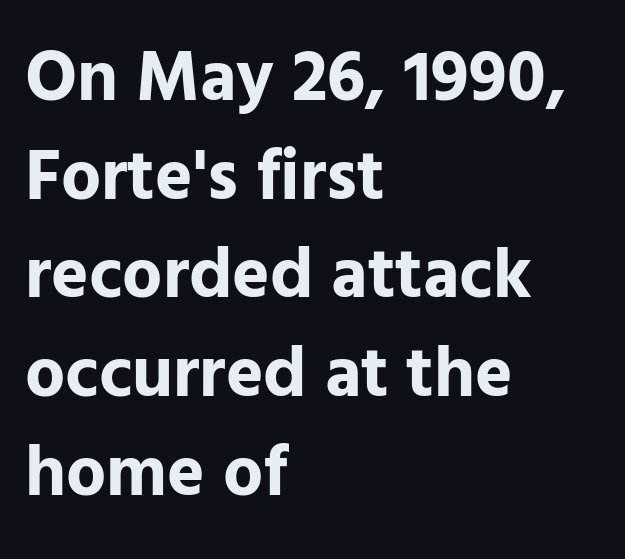
The image shows 71 px bold sans-serif type, upright; set left-aligned, normal line spacing (1.39x), normal letter spacing, not underlined; low stroke contrast and a medium x-height.
